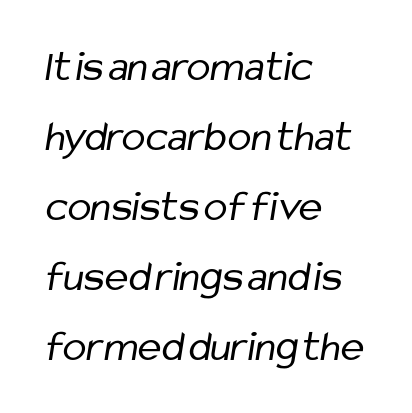
The image shows 44 px regular-weight, condensed sans-serif type; set left-aligned, normal line spacing (1.59x), normal letter spacing, not underlined; low stroke contrast and a medium x-height.
